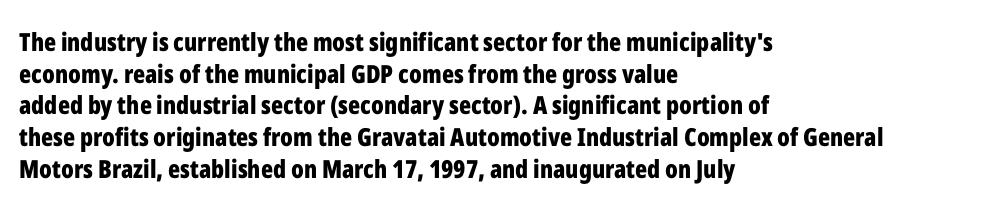
The image shows 25 px bold type, upright; set left-aligned, normal line spacing (1.27x), normal letter spacing, not underlined.
